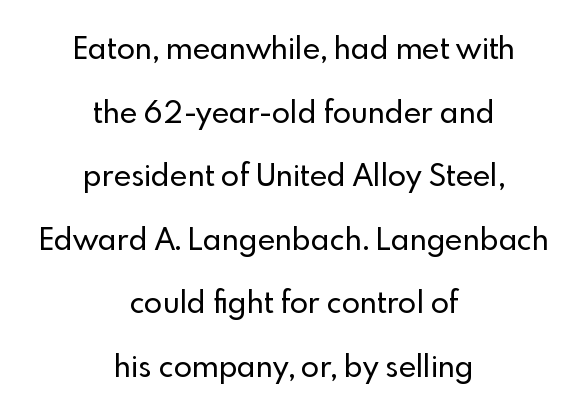
Q: Is the text italic (slanted)? A: No, it is upright.
Q: Is the typeface a serif or a sans-serif typeface? A: Sans-serif.
Q: Is the text underlined? A: No.
Q: How is the paragraph aligned? A: Centered.
Q: Is the spacing between letters normal or unusually wide? A: Normal.
Q: Is the spacing between lines tight, normal or loose? A: Loose.
Q: Width (condensed, normal, or wide)? A: Normal.
Q: x-height? A: Small.
Q: Monospaced? A: No.
